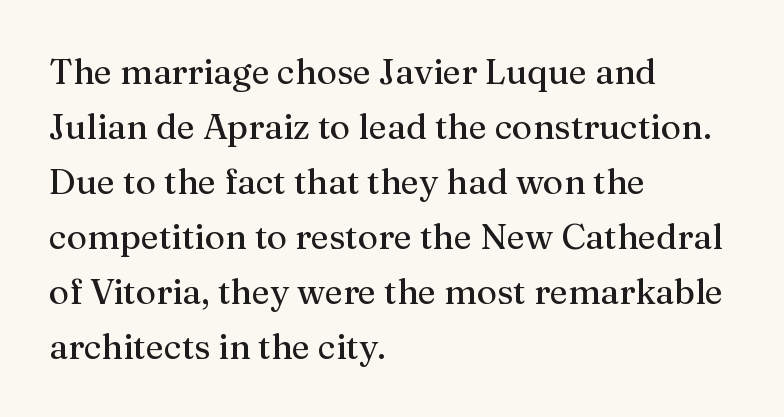
{"serif": "yes", "italic": "no", "width": "normal", "stroke_contrast": "medium", "x_height": "medium", "monospaced": "no", "underline": "no", "align": "left", "line_spacing": "normal", "line_spacing_ratio": 1.57, "letter_spacing": "normal", "letter_spacing_em": 0.0, "glyph_px": 35}
